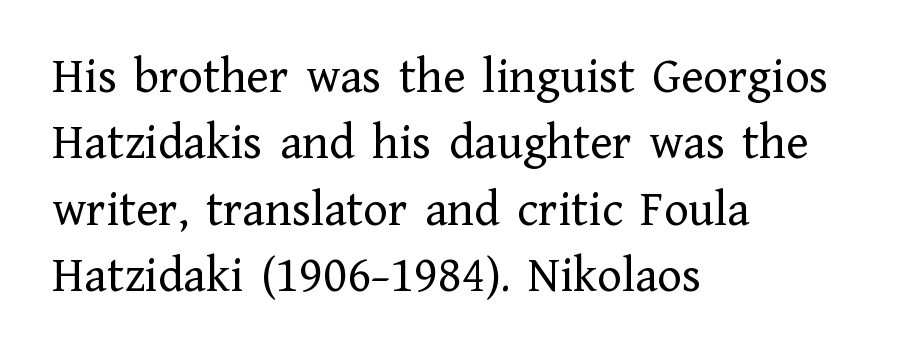
The image shows 51 px regular-weight serif type, upright; set left-aligned, normal line spacing (1.3x), normal letter spacing, not underlined; low stroke contrast and a medium x-height.
